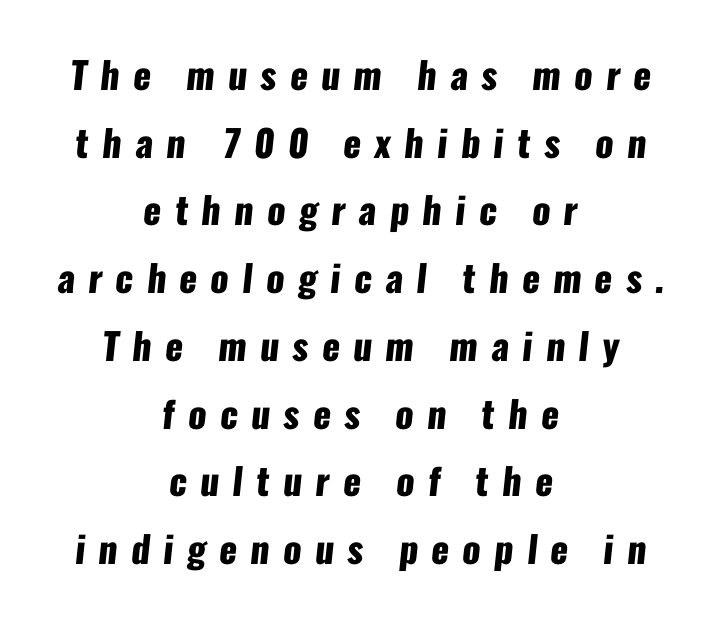
{"serif": "no", "bold": "yes", "weight": "heavy", "width": "condensed", "stroke_contrast": "low", "x_height": "medium", "monospaced": "no", "underline": "no", "align": "center", "line_spacing_ratio": 1.83, "letter_spacing": "wide", "letter_spacing_em": 0.36, "glyph_px": 37}
